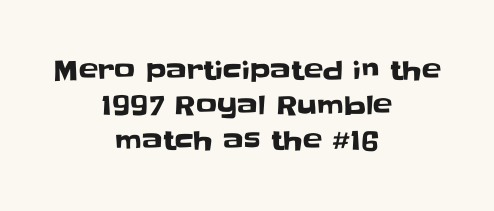
Q: Is the text italic (slanted)? A: No, it is upright.
Q: Is the text underlined? A: No.
Q: How is the paragraph aligned? A: Centered.
Q: Is the spacing between letters normal or unusually wide? A: Normal.
Q: Is the spacing between lines tight, normal or loose? A: Normal.
